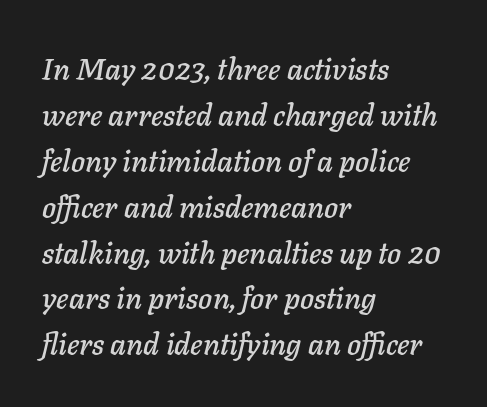
Here the designer chose a conventional face with non-uniform glyph widths. Just letters on the line, the space beneath them empty. The passage shown leans; its letterforms are oblique. Left-aligned paragraph, ragged on the right.
